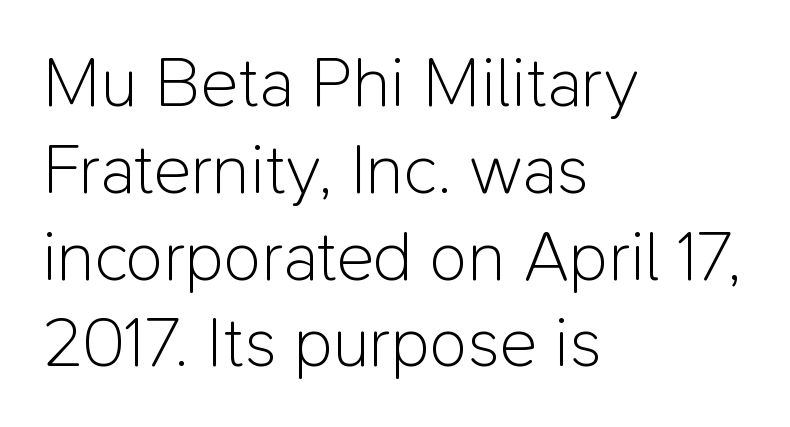
The image shows 70 px light sans-serif type, upright; set left-aligned, line spacing 1.24x, normal letter spacing, not underlined; low stroke contrast and a medium x-height.
